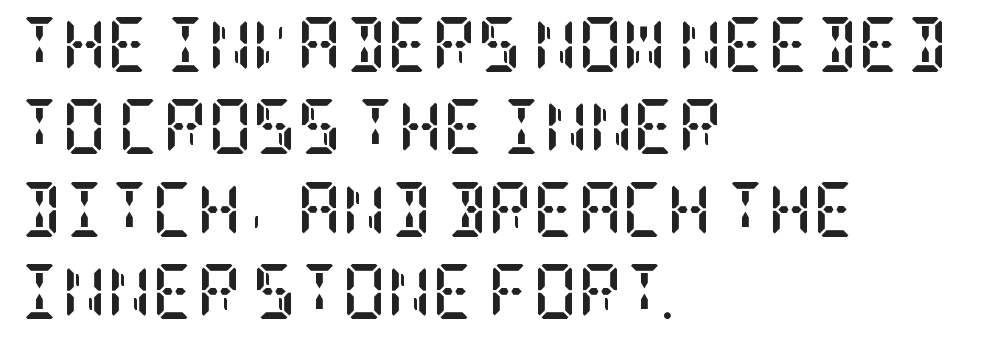
In terms of letterspacing, this is plain default setting. Decoration check: the copy has no underline. Is this a sans? No — the strokes have serifs. Posture: upright roman.
